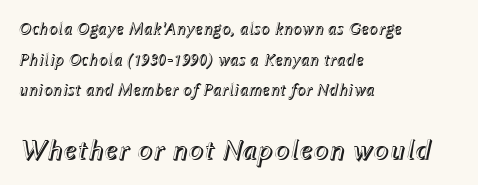
Q: Is the text italic (slanted)? A: Yes, it leans right by about 12 degrees.
Q: Is the text underlined? A: No.
Q: How is the paragraph aligned? A: Left-aligned.
Q: Is the spacing between letters normal or unusually wide? A: Normal.
Q: Which block of text is set in a larger size, the first (top) or the second (bottom)? A: The second (bottom) one.
Q: Width (condensed, normal, or wide)? A: Normal.
Q: x-height? A: Medium.
Q: Monospaced? A: No.
